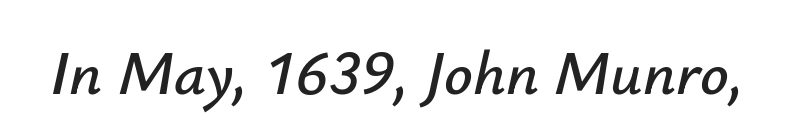
Q: Is the text italic (slanted)? A: Yes, it leans right by about 12 degrees.
Q: Is the text underlined? A: No.
Q: Is the spacing between letters normal or unusually wide? A: Normal.
Q: Width (condensed, normal, or wide)? A: Normal.
Q: Stroke contrast? A: Low.
Q: x-height? A: Small.
Q: Monospaced? A: No.
